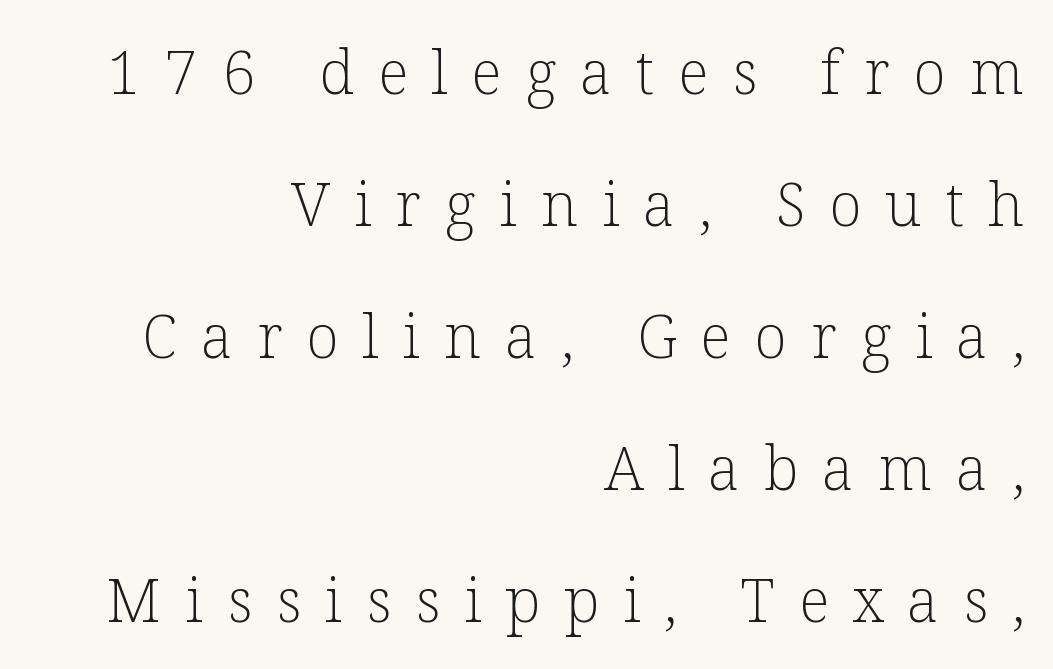
Q: Is the text bold? A: No.
Q: Is the text italic (slanted)? A: No, it is upright.
Q: Is the typeface a serif or a sans-serif typeface? A: Serif.
Q: Is the text underlined? A: No.
Q: How is the paragraph aligned? A: Right-aligned.
Q: Is the spacing between letters normal or unusually wide? A: Unusually wide.
Q: Is the spacing between lines tight, normal or loose? A: Loose.
Q: Width (condensed, normal, or wide)? A: Normal.
Q: Stroke contrast? A: Low.
Q: x-height? A: Medium.
Q: Monospaced? A: No.
